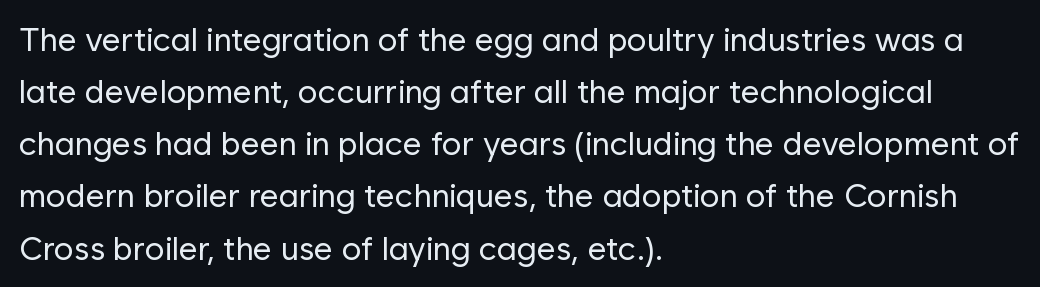
Anything drawn beneath the words? Only blank space. Caption: multi-line text, flush left, ragged right. Is this a fixed-width face? No — the glyphs have proportional, varying widths. The passage shown stacks its lines at a standard gap. Italic: no, the glyphs are upright roman.
